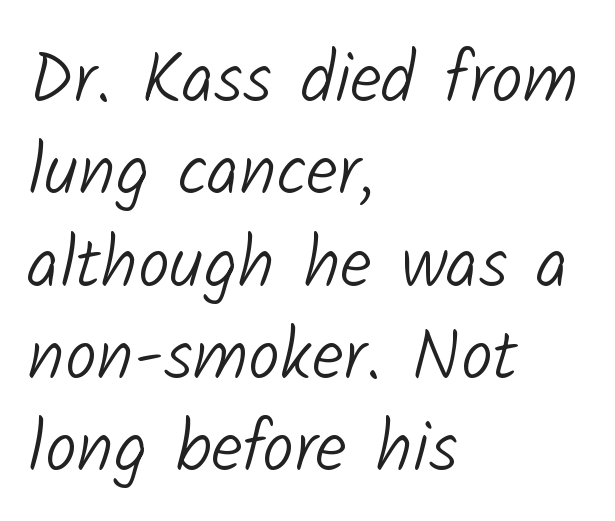
{"serif": "no", "bold": "no", "weight": "light", "width": "normal", "stroke_contrast": "low", "x_height": "medium", "monospaced": "no", "underline": "no", "align": "left", "line_spacing": "normal", "line_spacing_ratio": 1.3, "letter_spacing": "normal", "letter_spacing_em": 0.0, "glyph_px": 71}
